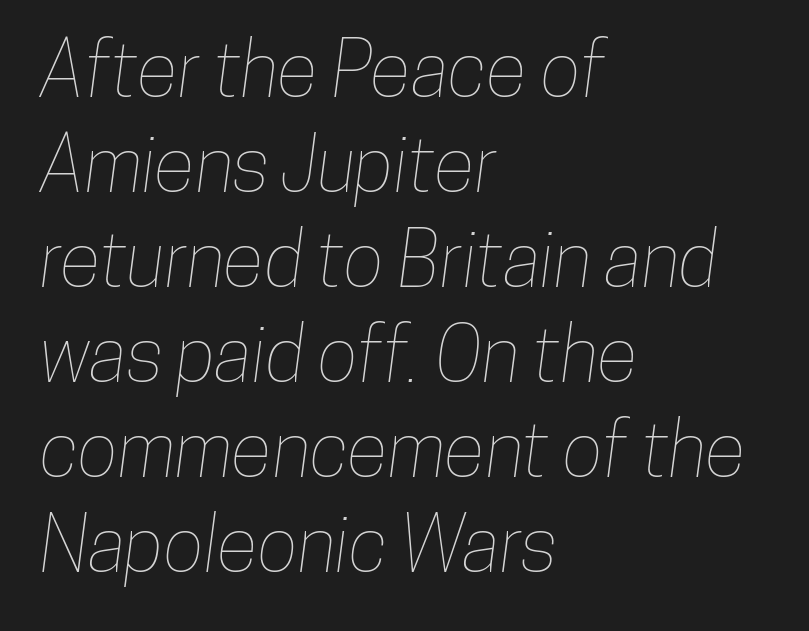
The image shows 76 px condensed type; set left-aligned, normal line spacing (1.25x), normal letter spacing, not underlined; low stroke contrast and a medium x-height.
